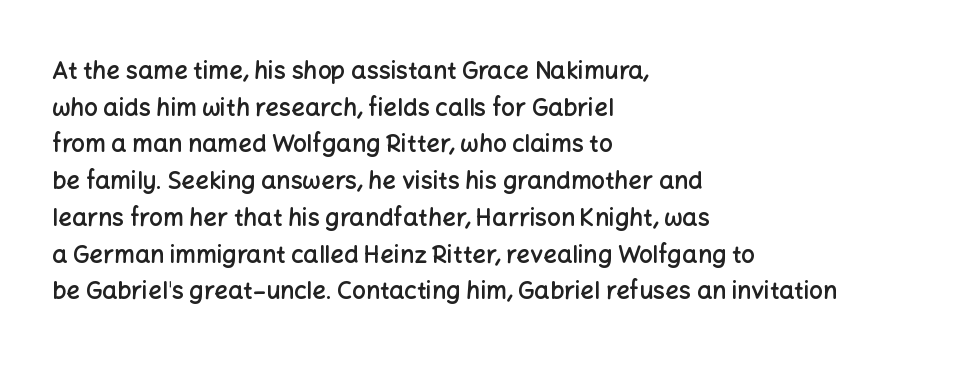
If you drew a line through each stem, it would be perfectly vertical. Each line starts at the same left margin while the right side varies. The string is rendered with underlining switched off. In terms of weight, the rendering is demibold, just under bold.
